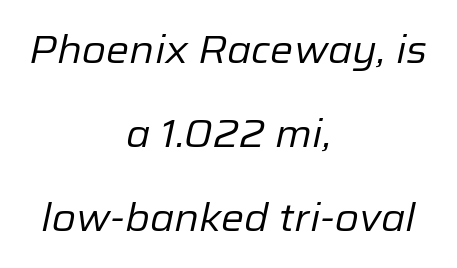
The image shows 39 px regular-weight type, italic (leaning right); set centered, loose line spacing (2.16x), normal letter spacing, not underlined; low stroke contrast and a medium x-height.
